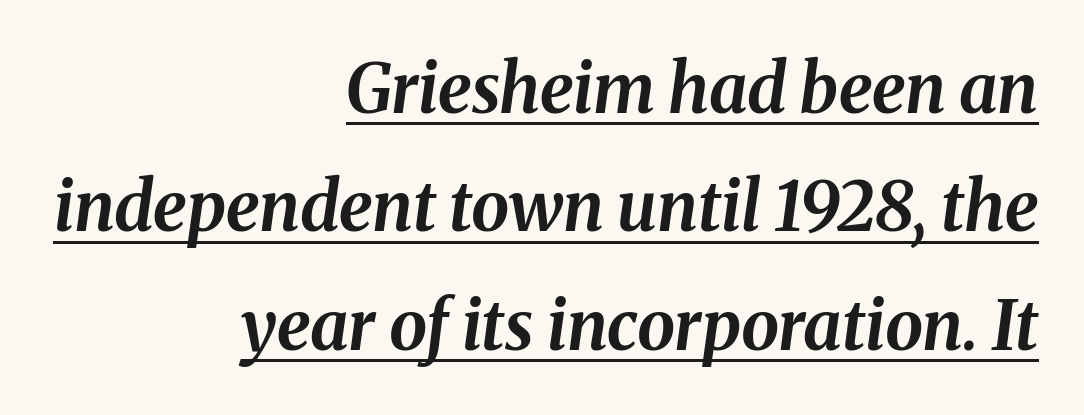
Every row of glyphs terminates at an identical x-position on the right. It's the slanting kind of type. Think of a printed novel: that variable character pitch is what you see here. Students, observe the line beneath the letters — that is underlining.
